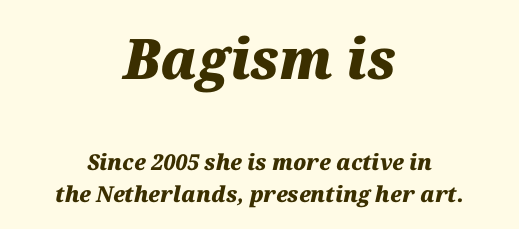
The rendering uses a moderate line-height, typical for paragraphs. Looking at the ascenders, they clearly lean. Note the varied advance widths — an 'i' is clearly narrower than an 'm'. Weight check: bold — yes, fully.
